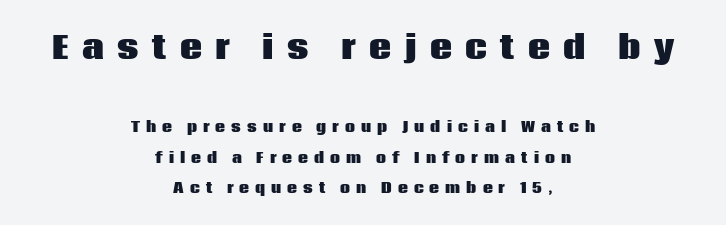
The space between consecutive lines is lavish. Check the space under the baseline: it is left empty. The face used here is proportionally spaced, like ordinary book or web type. Two sizes are in play, and the larger belongs to the first block. The lines in this sample share a center point and differ in where they start and stop.
